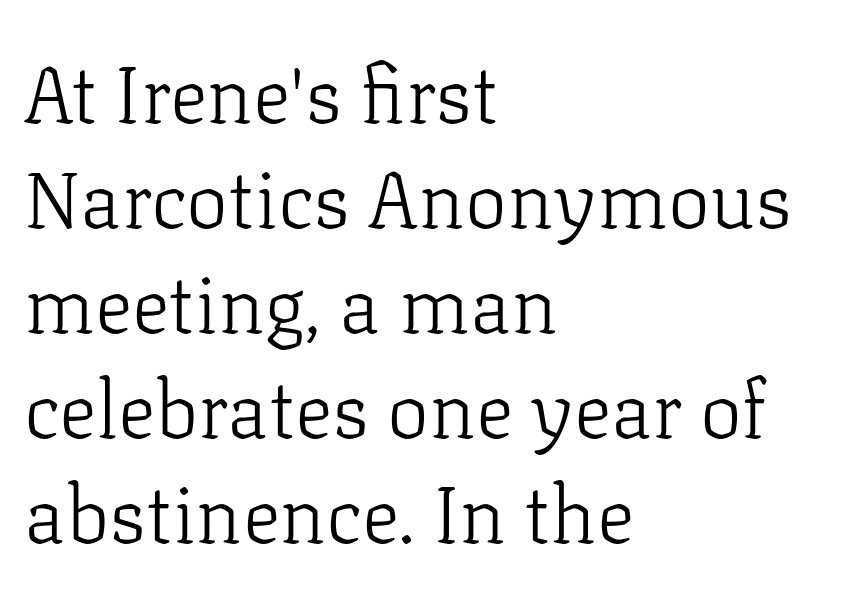
The image shows 79 px light serif type, upright; set left-aligned, normal line spacing (1.33x), normal letter spacing, not underlined; low stroke contrast and a medium x-height.
